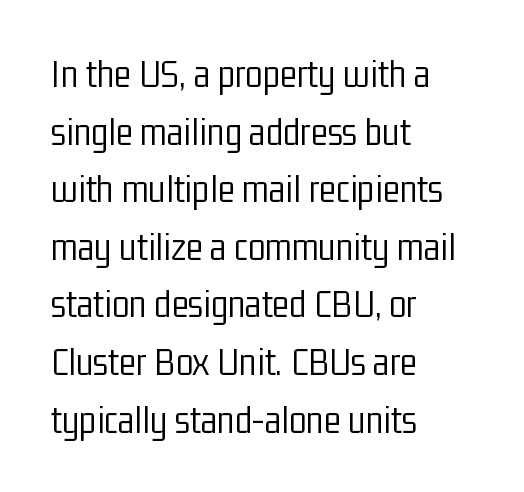
Q: Is the text bold? A: No.
Q: Is the text italic (slanted)? A: No, it is upright.
Q: Is the typeface a serif or a sans-serif typeface? A: Sans-serif.
Q: Is the text underlined? A: No.
Q: How is the paragraph aligned? A: Left-aligned.
Q: Is the spacing between letters normal or unusually wide? A: Normal.
Q: Is the spacing between lines tight, normal or loose? A: Normal.
Q: Width (condensed, normal, or wide)? A: Condensed.
Q: Stroke contrast? A: Low.
Q: x-height? A: Medium.
Q: Monospaced? A: No.
